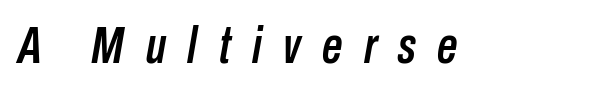
The rendering inserts visible extra space after every character. Do the characters align in a grid? No, the font is proportional. Type without underlining. Looking at the ascenders, they clearly lean.
